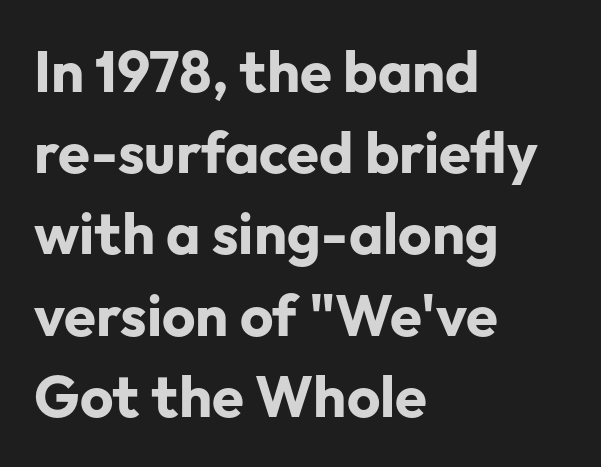
The image shows 58 px bold sans-serif type, upright; set left-aligned, normal line spacing (1.4x), normal letter spacing, not underlined; low stroke contrast and a medium x-height.
